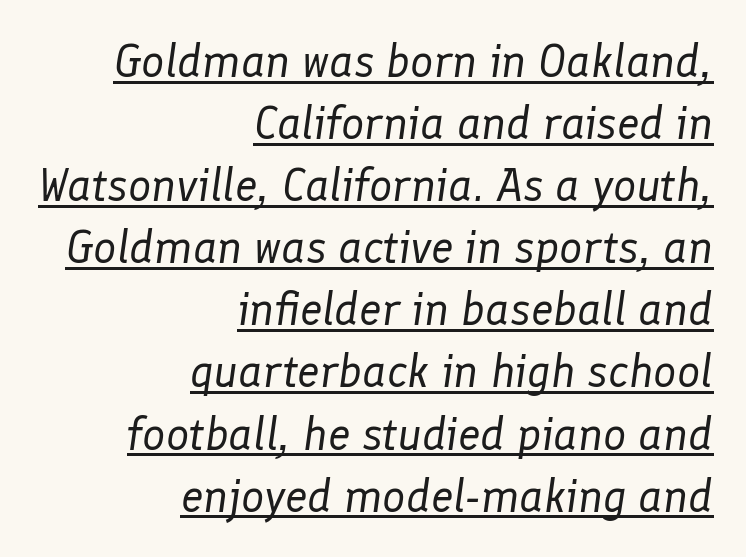
{"italic": "yes", "lean": "right", "slant_degrees": 8, "bold": "no", "weight": "regular", "width": "normal", "stroke_contrast": "low", "x_height": "medium", "monospaced": "no", "underline": "yes", "align": "right", "line_spacing": "normal", "line_spacing_ratio": 1.35, "letter_spacing": "normal", "letter_spacing_em": 0.0, "glyph_px": 46}
